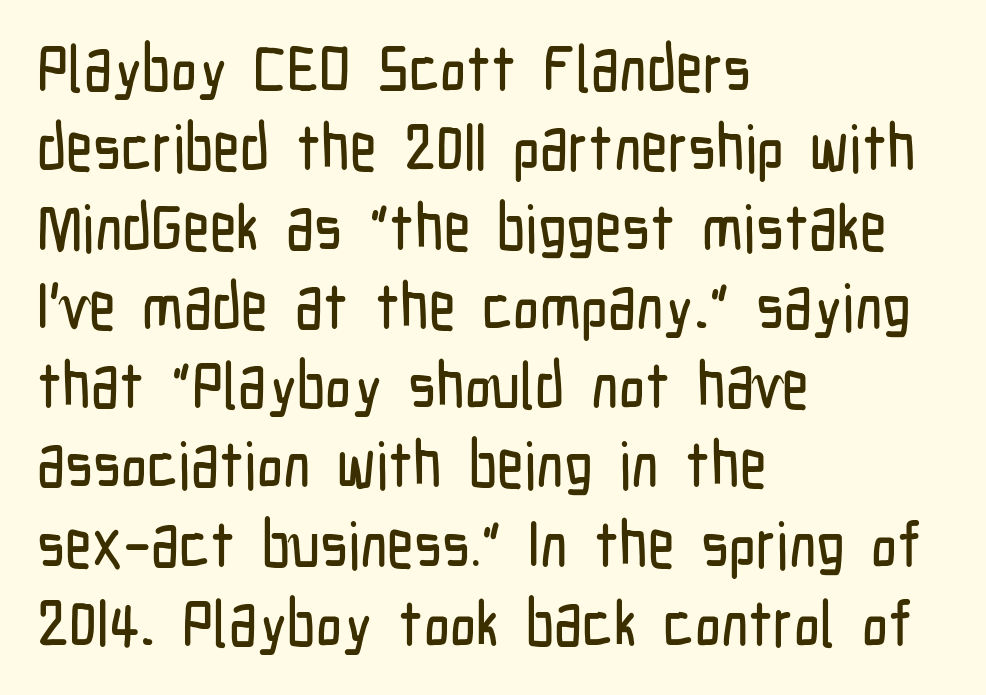
Posture: vertical. Classification — sans serif. Does the copy run flush right? No — it runs flush left. Spacing between characters is what you'd get straight out of the box. Underlining? Definitely not there. Varying glyph widths throughout — classic text-font behaviour.
